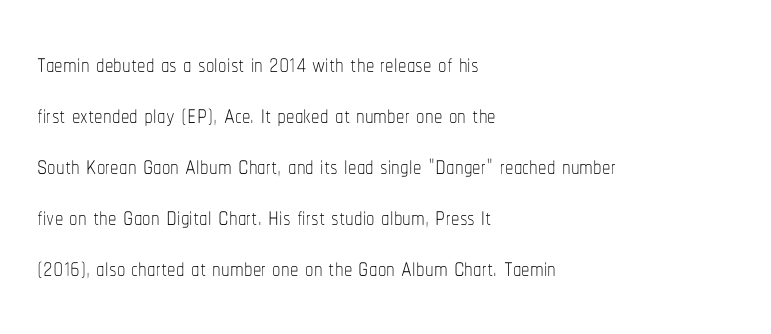
Q: Is the text bold? A: No.
Q: Is the text italic (slanted)? A: No, it is upright.
Q: Is the text underlined? A: No.
Q: How is the paragraph aligned? A: Left-aligned.
Q: Is the spacing between letters normal or unusually wide? A: Normal.
Q: Is the spacing between lines tight, normal or loose? A: Normal.
Q: Width (condensed, normal, or wide)? A: Condensed.
Q: Stroke contrast? A: Low.
Q: x-height? A: Medium.
Q: Monospaced? A: No.
